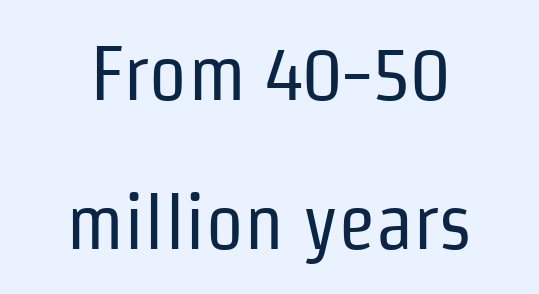
Nothing sits at the stroke ends, so this counts as sans-serif. Baseline-to-baseline distance is far greater than the letter height. Spacing verdict: proportional, widths tailored to each character. Underline: absent. Observe the ordinary spacing: letters are neighbours, not strangers. Weight: not bold — regular or lighter.
